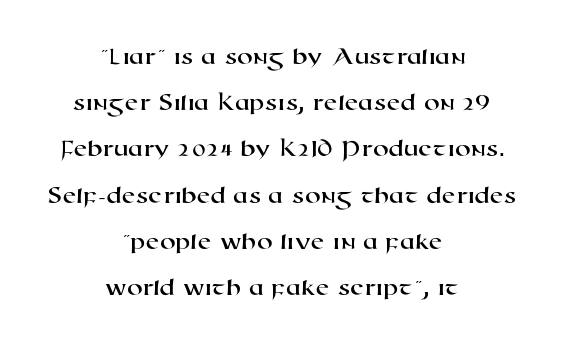
Characters follow at the spacing the type designer built in. This sample is center-justified, so both line endings float freely. The words here are not underlined.
